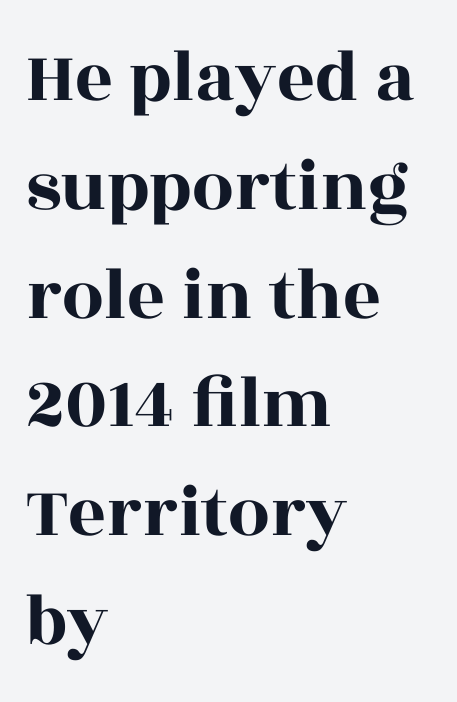
The image shows 74 px wide serif type, upright; set left-aligned, normal line spacing (1.47x), normal letter spacing, not underlined; a large x-height.
